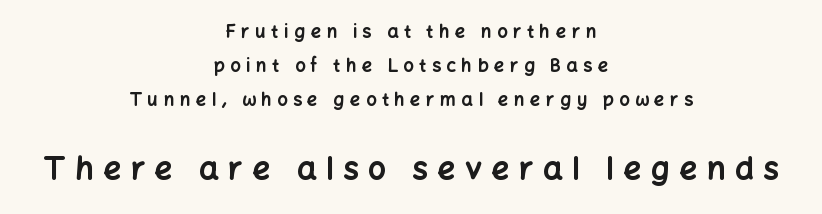
The image shows 31 px bold sans-serif type, upright; set centered, line spacing 1.89x, unusually wide letter spacing (+0.31 em), not underlined; the second (bottom) block is 1.72x larger; low stroke contrast and a medium x-height.
